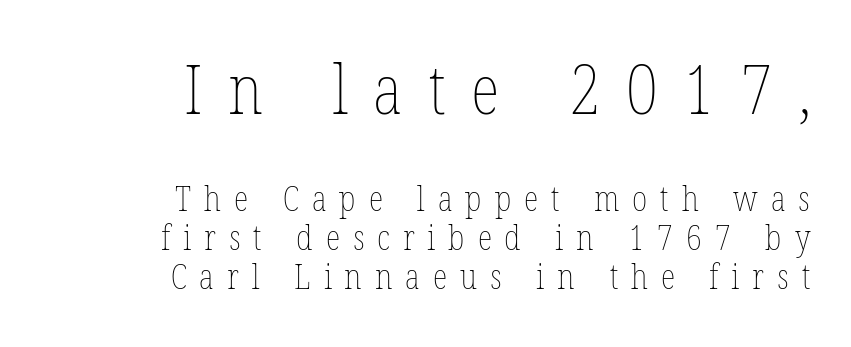
Q: Is the text bold? A: No.
Q: Is the text italic (slanted)? A: No, it is upright.
Q: Is the text underlined? A: No.
Q: How is the paragraph aligned? A: Right-aligned.
Q: Is the spacing between letters normal or unusually wide? A: Unusually wide.
Q: Is the spacing between lines tight, normal or loose? A: Tight.
Q: Which block of text is set in a larger size, the first (top) or the second (bottom)? A: The first (top) one.
Q: Width (condensed, normal, or wide)? A: Condensed.
Q: Stroke contrast? A: Low.
Q: x-height? A: Medium.
Q: Monospaced? A: No.
